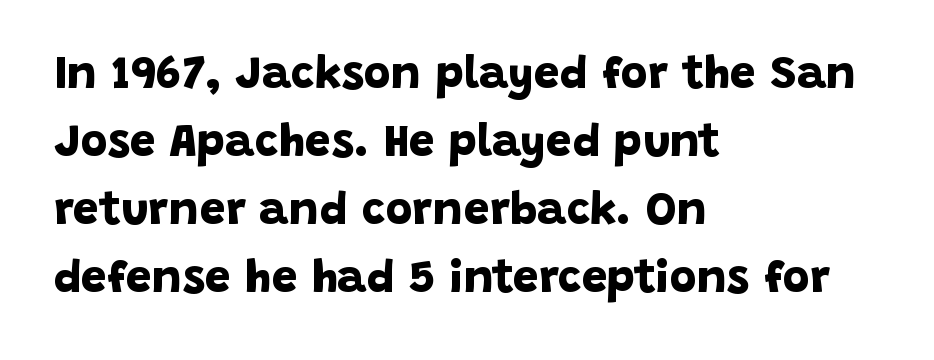
Q: Is the text bold? A: Yes.
Q: Is the typeface a serif or a sans-serif typeface? A: Sans-serif.
Q: Is the text underlined? A: No.
Q: How is the paragraph aligned? A: Left-aligned.
Q: Is the spacing between letters normal or unusually wide? A: Normal.
Q: Is the spacing between lines tight, normal or loose? A: Normal.
Q: Width (condensed, normal, or wide)? A: Normal.
Q: Stroke contrast? A: Low.
Q: x-height? A: Large.
Q: Monospaced? A: No.
